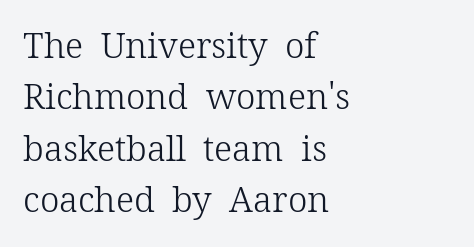
{"serif": "yes", "italic": "no", "bold": "no", "weight": "light", "width": "normal", "stroke_contrast": "low", "x_height": "medium", "monospaced": "no", "underline": "no", "align": "left", "line_spacing": "normal", "line_spacing_ratio": 1.47, "letter_spacing": "normal", "letter_spacing_em": 0.0, "glyph_px": 35}
